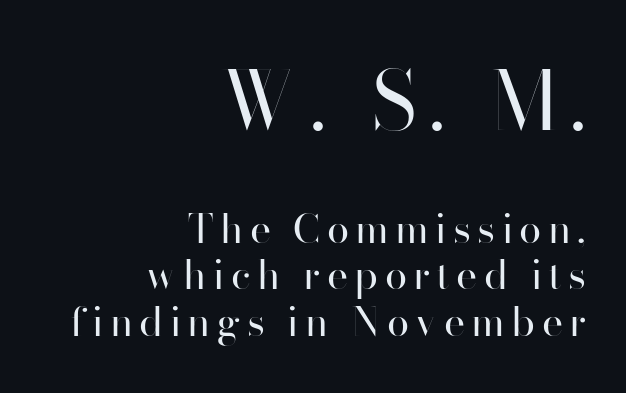
Letters have the restrained weight of plain body copy at most. A student would notice the top passage is typeset larger than what follows. Designer's note — italics off, roman on. Each letter's strokes conclude bluntly, with no projecting serifs. Nobody drew a line under any word here. Visually the block forms a straight wall on the right and a jagged coastline on the left.
